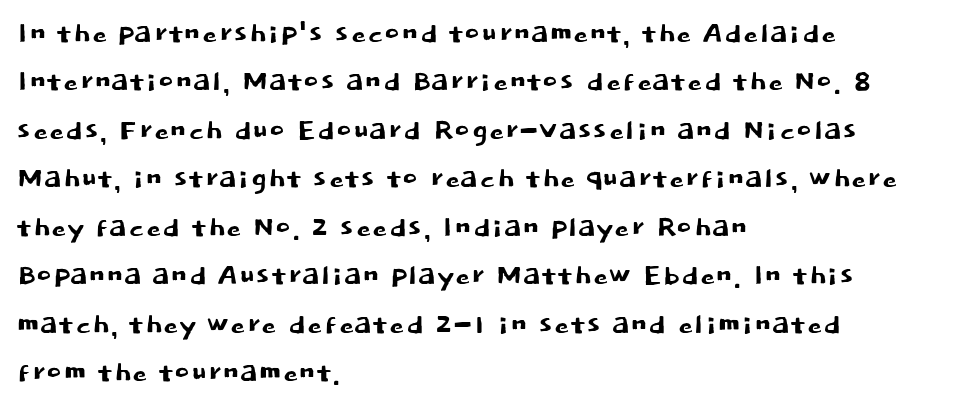
Q: Is the text italic (slanted)? A: No, it is upright.
Q: Is the typeface a serif or a sans-serif typeface? A: Sans-serif.
Q: Is the text underlined? A: No.
Q: How is the paragraph aligned? A: Left-aligned.
Q: Is the spacing between letters normal or unusually wide? A: Normal.
Q: Is the spacing between lines tight, normal or loose? A: Normal.
Q: Width (condensed, normal, or wide)? A: Normal.
Q: Stroke contrast? A: Low.
Q: x-height? A: Large.
Q: Monospaced? A: No.
